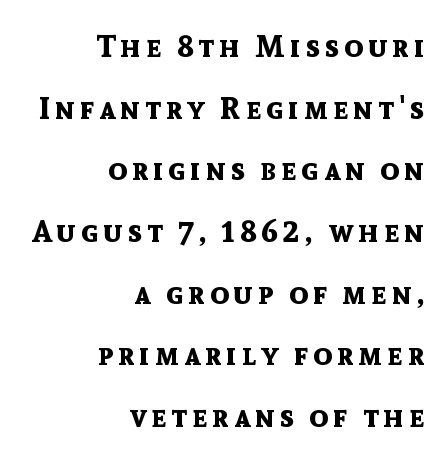
The image shows 31 px bold sans-serif type, upright; set right-aligned, loose line spacing (1.99x), not underlined; a medium x-height.
